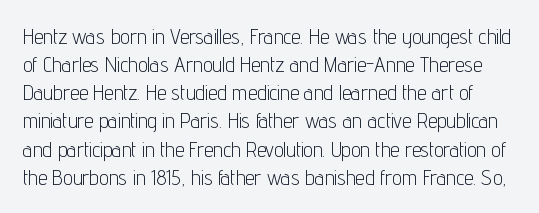
{"italic": "no", "bold": "no", "underline": "no", "line_spacing": "normal", "line_spacing_ratio": 1.34, "letter_spacing": "normal", "letter_spacing_em": 0.0, "glyph_px": 21}
